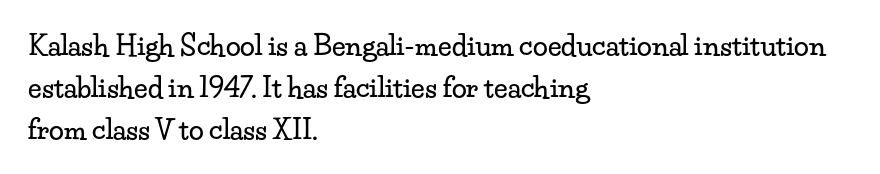
The image shows 27 px text type, upright; set left-aligned, normal line spacing (1.55x), normal letter spacing, not underlined.
